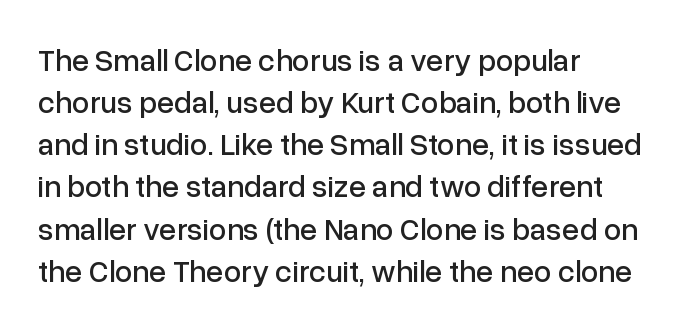
Tracking value appears to be zero — textbook default spacing. Honestly, there is no underline to notice here at all. Do the characters align in a grid? No, the font is proportional. All the whitespace from short lines collects on the right.
